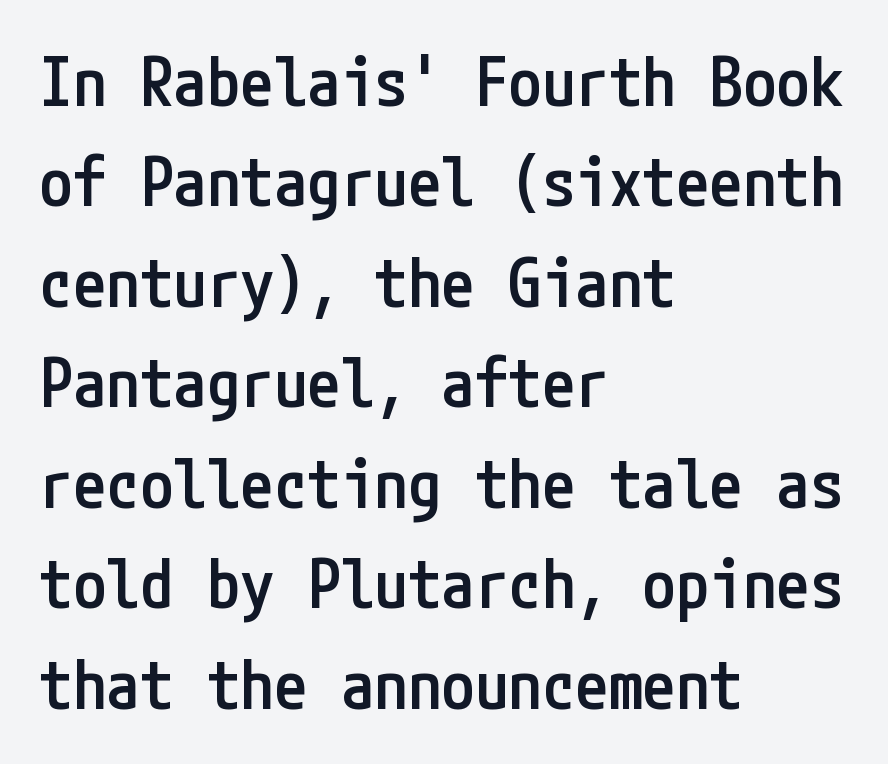
A sans-serif font was chosen for this passage. The rendering anchors every line to the left-hand side. Notice how descenders clear the ascenders below comfortably — that's standard leading. The zone under the glyphs is completely vacant. The face used here is a semibold: visibly heavier than regular, lighter than bold.
